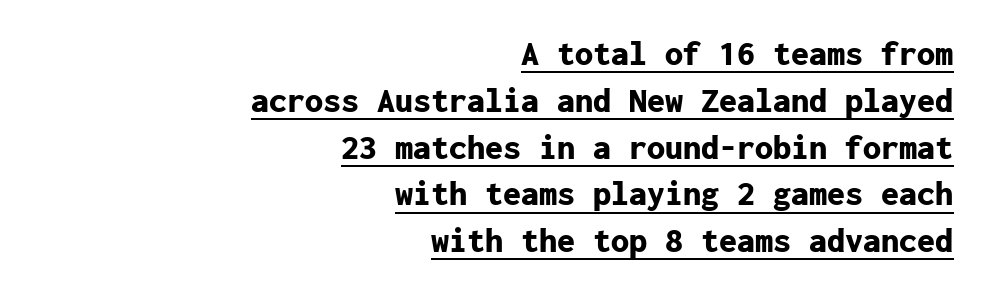
Q: Is the text bold? A: Yes.
Q: Is the text italic (slanted)? A: No, it is upright.
Q: Is the typeface a serif or a sans-serif typeface? A: Sans-serif.
Q: Is the text underlined? A: Yes.
Q: How is the paragraph aligned? A: Right-aligned.
Q: Is the spacing between letters normal or unusually wide? A: Normal.
Q: Is the spacing between lines tight, normal or loose? A: Normal.
Q: Width (condensed, normal, or wide)? A: Normal.
Q: Stroke contrast? A: Low.
Q: x-height? A: Medium.
Q: Monospaced? A: Yes.
